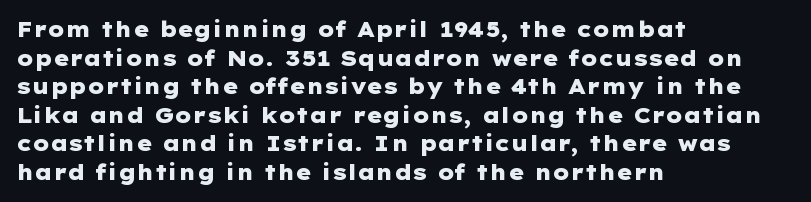
Q: Is the text bold? A: Yes.
Q: Is the text italic (slanted)? A: No, it is upright.
Q: Is the text underlined? A: No.
Q: How is the paragraph aligned? A: Left-aligned.
Q: Is the spacing between letters normal or unusually wide? A: Normal.
Q: Is the spacing between lines tight, normal or loose? A: Normal.
